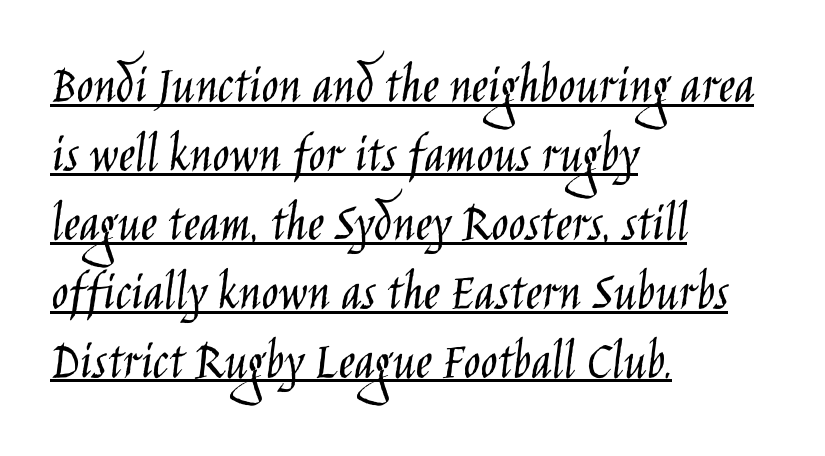
The image shows 56 px light, condensed sans-serif type; set left-aligned, line spacing 1.23x, normal letter spacing, underlined; low stroke contrast and a large x-height.
